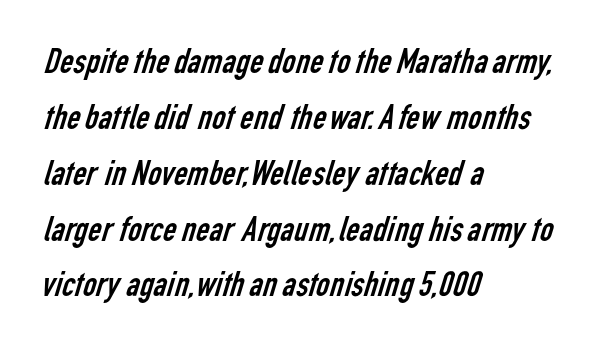
Q: Is the text bold? A: No.
Q: Is the typeface a serif or a sans-serif typeface? A: Sans-serif.
Q: Is the text underlined? A: No.
Q: How is the paragraph aligned? A: Left-aligned.
Q: Is the spacing between letters normal or unusually wide? A: Normal.
Q: Is the spacing between lines tight, normal or loose? A: Normal.
Q: Width (condensed, normal, or wide)? A: Condensed.
Q: Stroke contrast? A: Low.
Q: x-height? A: Medium.
Q: Monospaced? A: No.
